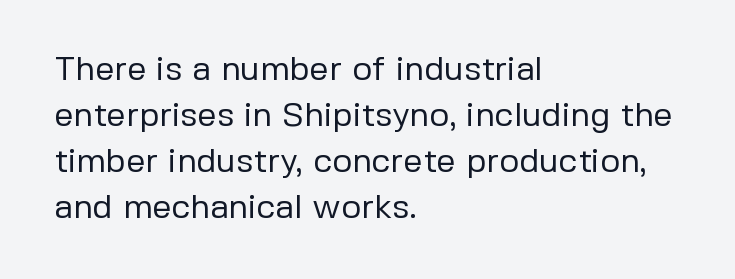
Q: Is the text bold? A: No.
Q: Is the text italic (slanted)? A: No, it is upright.
Q: Is the typeface a serif or a sans-serif typeface? A: Sans-serif.
Q: Is the text underlined? A: No.
Q: How is the paragraph aligned? A: Left-aligned.
Q: Is the spacing between letters normal or unusually wide? A: Normal.
Q: Is the spacing between lines tight, normal or loose? A: Normal.
Q: Width (condensed, normal, or wide)? A: Normal.
Q: Stroke contrast? A: Low.
Q: x-height? A: Medium.
Q: Monospaced? A: No.
